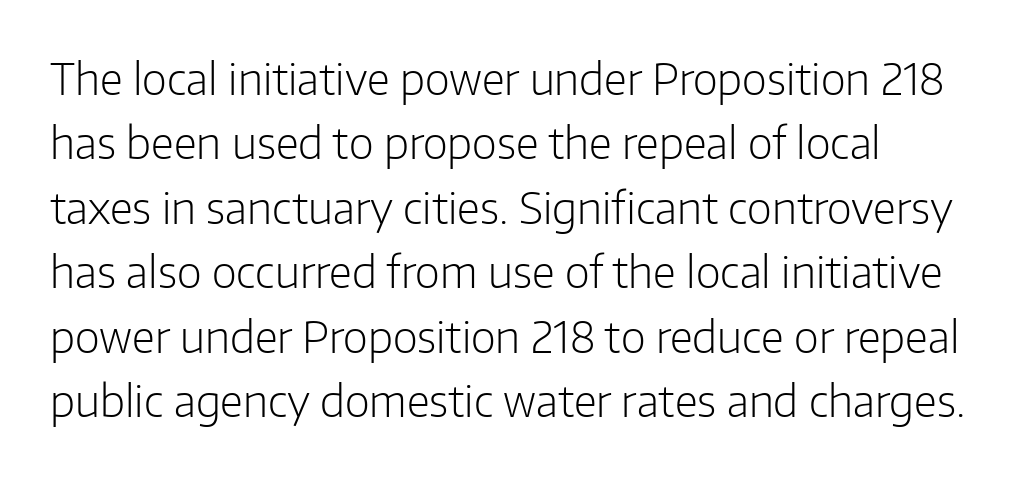
Q: Is the text bold? A: No.
Q: Is the text italic (slanted)? A: No, it is upright.
Q: Is the typeface a serif or a sans-serif typeface? A: Sans-serif.
Q: Is the text underlined? A: No.
Q: Is the spacing between letters normal or unusually wide? A: Normal.
Q: Is the spacing between lines tight, normal or loose? A: Normal.
Q: Width (condensed, normal, or wide)? A: Normal.
Q: Stroke contrast? A: Low.
Q: x-height? A: Medium.
Q: Monospaced? A: No.
